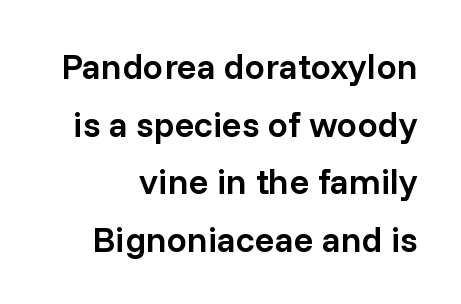
Characters remain perfectly vertical along every line. The tracking reads as untouched default to a designer's eye. A typesetter would label this face a sans. Bold? Not quite — semibold, heavier than regular but stopping short. A typesetter would call this proportional, since set widths differ per character. One glance says typical: line gaps are just what's usual.
